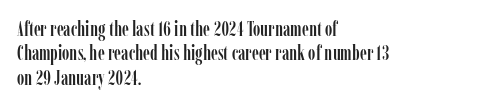
Q: Is the text italic (slanted)? A: No, it is upright.
Q: Is the text underlined? A: No.
Q: How is the paragraph aligned? A: Left-aligned.
Q: Is the spacing between letters normal or unusually wide? A: Normal.
